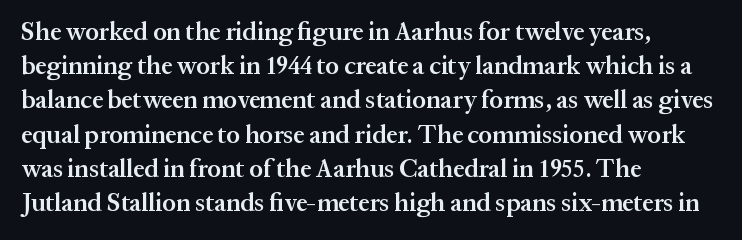
Compared with typical body copy, the letter spacing here is the same. Words float on clear page, feet unadorned. This is the regular roman posture of the typeface. The strokes are fattened partway — semibold, not bold.
